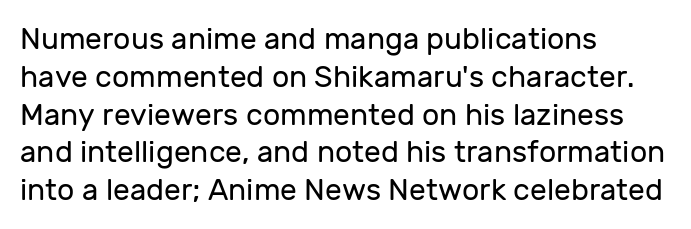
Letters have the restrained weight of plain body copy at most. Characters follow at the spacing the type designer built in. Honestly, there is no underline to notice here at all. The typesetter chose a ragged-right arrangement here. Character widths vary here, with narrow letters taking less room than wide ones. Normally led — the rows are evenly, conventionally spaced.
